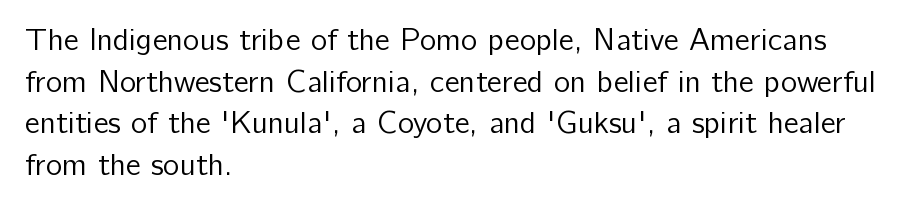
Here the glyphs are tracked normally, forming tight word shapes. Successive baselines arrive at the customary interval. The rendering uses natural spacing where letterforms have individual widths. Reading down the block, your eye returns to a fixed left position each line.
